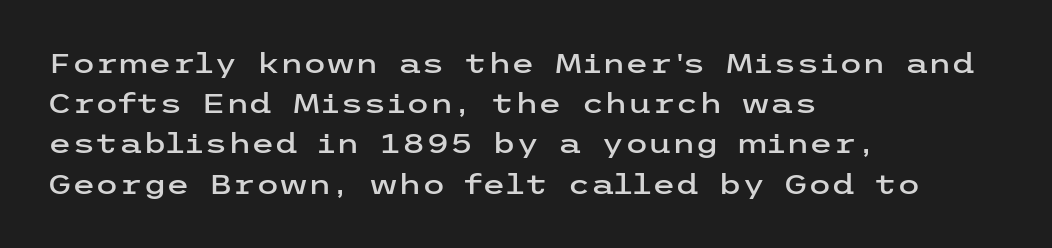
Summary of vertical rhythm: regular, with standard interline spacing. No italicization has been applied; the sample stays upright. One-word summary of the alignment: left. The line texture is even and compact thanks to regular tracking. The space directly below the letters is spotless.
